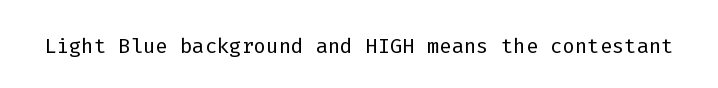
Underline: absent. Summary of weight: not heavy and not bold. Rendered with straight, roman letterforms. Between one letter and the next there's only the usual sliver of space.
